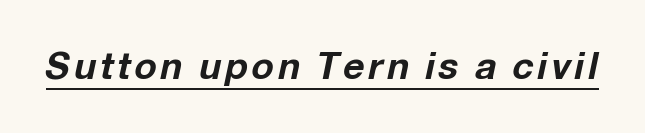
Is this a fixed-width face? No — the glyphs have proportional, varying widths. Quick note: italic. What decoration does the sample have? An underline. The strokes are fattened all the way to bold.
